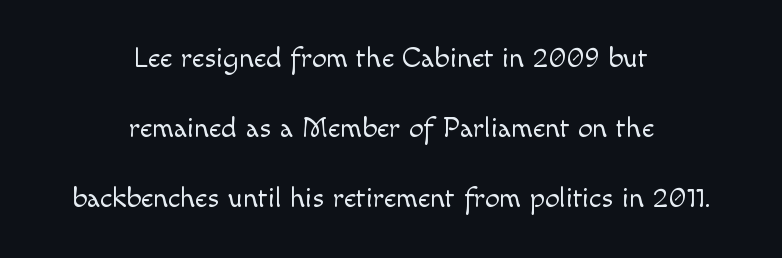
{"serif": "no", "italic": "no", "bold": "no", "weight": "light", "width": "normal", "x_height": "small", "monospaced": "no", "underline": "no", "align": "center", "line_spacing": "loose", "line_spacing_ratio": 2.42, "letter_spacing": "normal", "letter_spacing_em": 0.0, "glyph_px": 29}
